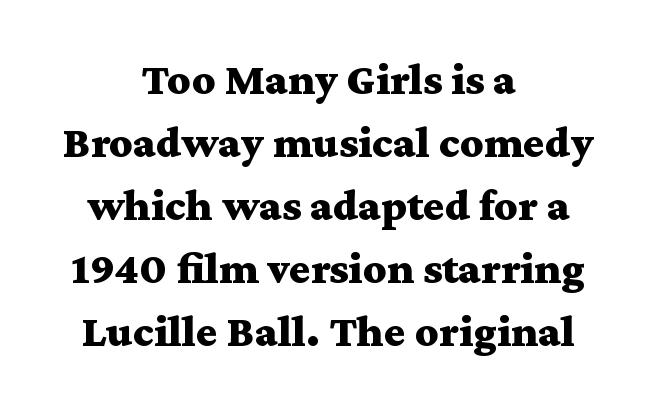
This sample uses an upright cut, with every glyph sitting square on the baseline. Weight check: bold — yes, fully. You could not count columns in this text — the font is proportionally spaced. The specimen omits any rule beneath the text block's lines.
